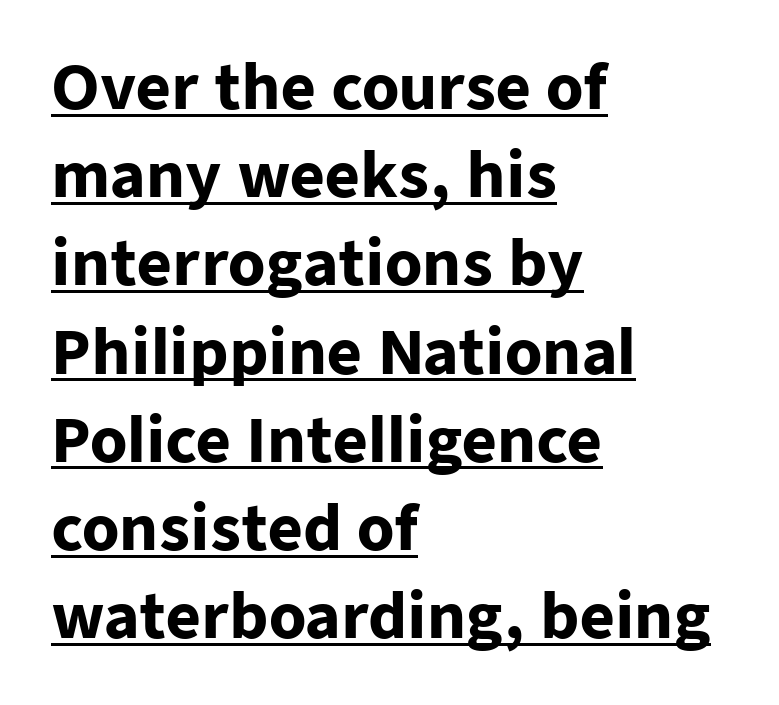
{"serif": "no", "italic": "no", "bold": "yes", "weight": "heavy", "width": "normal", "stroke_contrast": "low", "x_height": "medium", "monospaced": "no", "underline": "yes", "align": "left", "line_spacing": "normal", "line_spacing_ratio": 1.47, "letter_spacing": "normal", "letter_spacing_em": 0.0, "glyph_px": 60}
